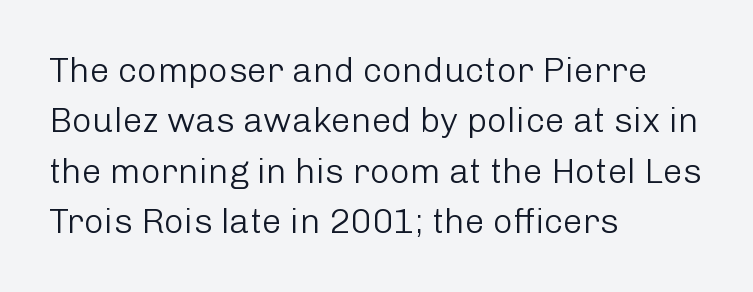
Nothing unusual about the tracking: characters are spaced as the font intends. Style check: upright. Typographically, this falls in the sans-serif category. The letters advance in unequal steps, a hallmark of proportional type.
